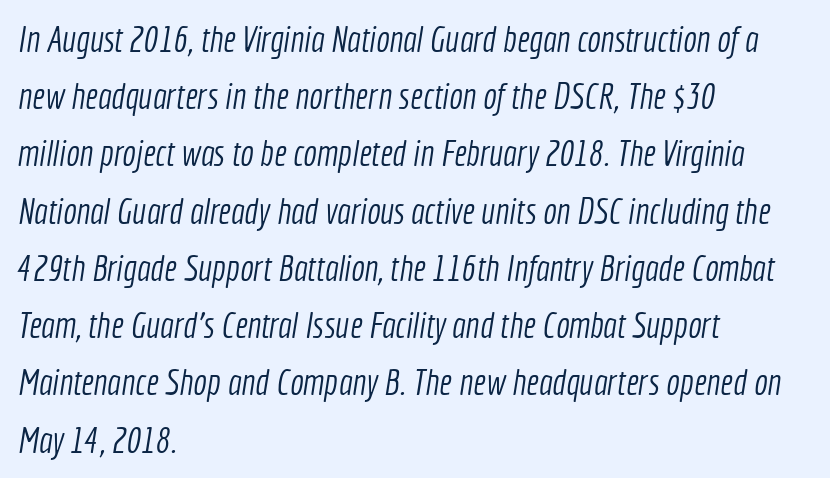
{"serif": "no", "bold": "no", "weight": "light", "width": "condensed", "x_height": "medium", "monospaced": "no", "underline": "no", "align": "left", "line_spacing": "normal", "line_spacing_ratio": 1.59, "letter_spacing": "normal", "letter_spacing_em": 0.0, "glyph_px": 36}
